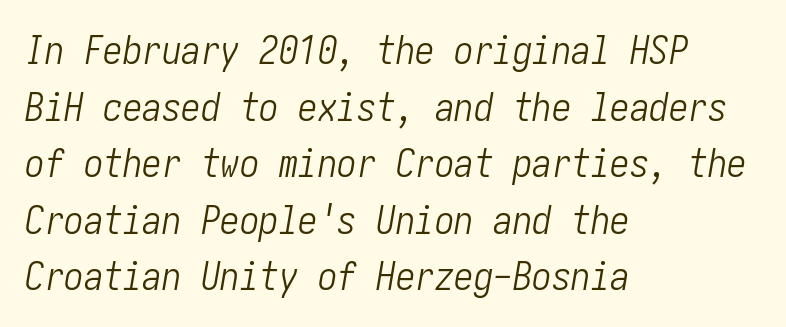
The image shows 39 px light, condensed type, italic (leaning right); set left-aligned, normal line spacing (1.45x), normal letter spacing, not underlined; low stroke contrast and a medium x-height.
